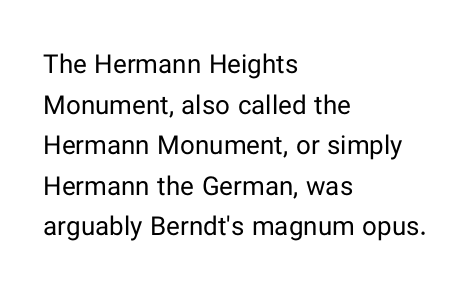
Q: Is the text bold? A: No.
Q: Is the text italic (slanted)? A: No, it is upright.
Q: Is the text underlined? A: No.
Q: How is the paragraph aligned? A: Left-aligned.
Q: Is the spacing between letters normal or unusually wide? A: Normal.
Q: Is the spacing between lines tight, normal or loose? A: Normal.
